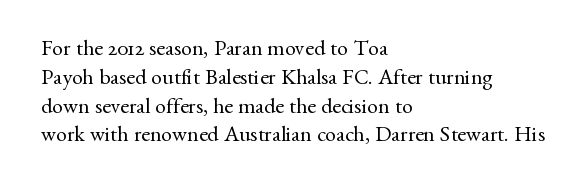
Q: Is the text bold? A: No.
Q: Is the text italic (slanted)? A: No, it is upright.
Q: Is the text underlined? A: No.
Q: How is the paragraph aligned? A: Left-aligned.
Q: Is the spacing between letters normal or unusually wide? A: Normal.
Q: Is the spacing between lines tight, normal or loose? A: Normal.
